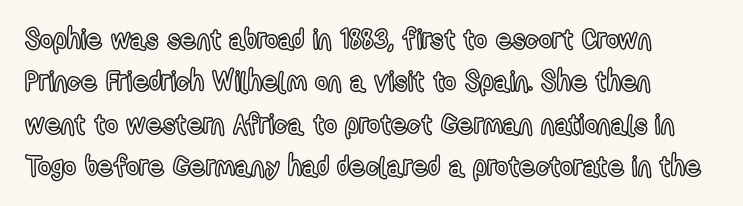
Q: Is the text italic (slanted)? A: No, it is upright.
Q: Is the text underlined? A: No.
Q: Is the spacing between letters normal or unusually wide? A: Normal.
Q: Is the spacing between lines tight, normal or loose? A: Normal.
Q: Width (condensed, normal, or wide)? A: Condensed.
Q: x-height? A: Medium.
Q: Monospaced? A: No.
